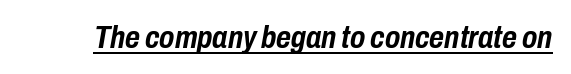
{"italic": "yes", "lean": "right", "slant_degrees": 10, "bold": "yes", "weight": "semibold", "width": "condensed", "stroke_contrast": "low", "x_height": "medium", "monospaced": "no", "underline": "yes", "letter_spacing": "normal", "letter_spacing_em": 0.0, "glyph_px": 32}
